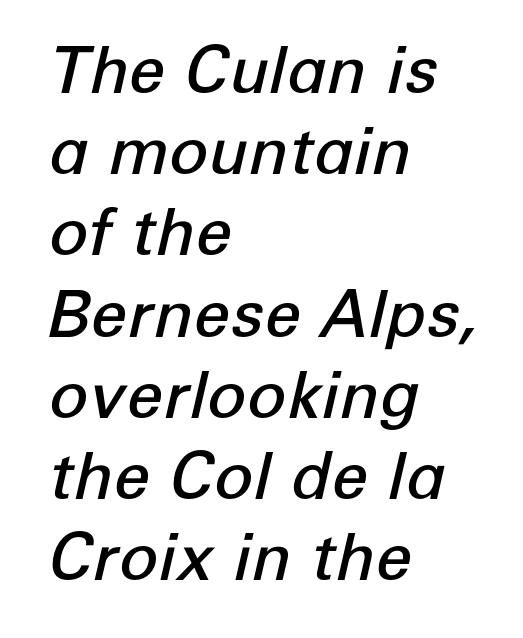
{"italic": "yes", "lean": "right", "slant_degrees": 12, "bold": "semi", "weight": "semibold", "width": "normal", "stroke_contrast": "low", "x_height": "medium", "monospaced": "no", "underline": "no", "align": "left", "line_spacing": "normal", "line_spacing_ratio": 1.25, "letter_spacing": "normal", "letter_spacing_em": 0.0, "glyph_px": 65}
